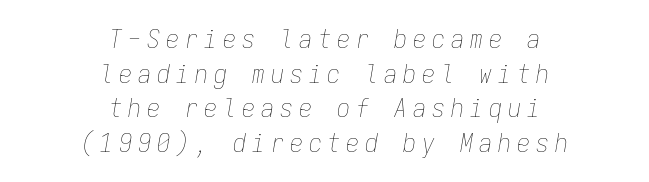
Italic: yes, the glyphs are oblique. Which margin do the lines hug? Neither — every line sits in the middle. Characters follow at a spacing far wider than the type designer built in. Line spacing here is normal. Letters have the restrained weight of plain body copy at most.
